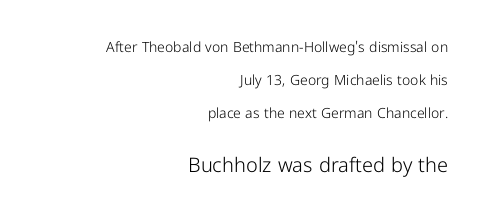
{"italic": "no", "bold": "no", "underline": "no", "align": "right", "line_spacing": "loose", "line_spacing_ratio": 2.35, "letter_spacing": "normal", "letter_spacing_em": 0.0, "larger_block": "second", "size_ratio": 1.43, "glyph_px": 20}
